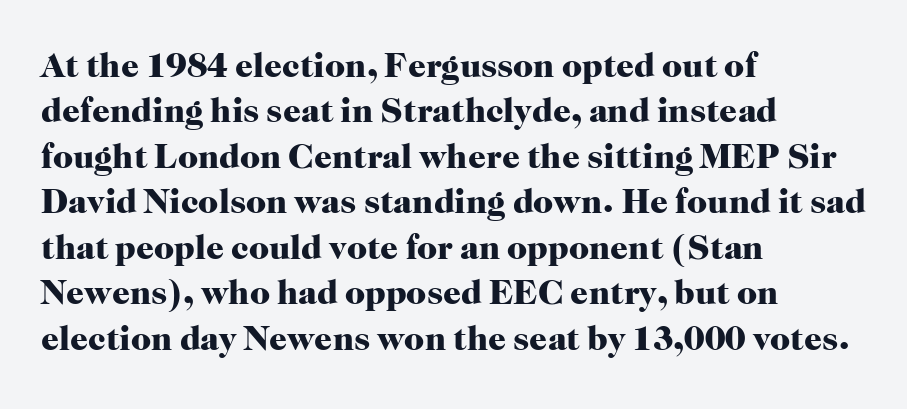
The image shows 35 px heavy serif type, upright; set left-aligned, normal line spacing (1.3x), normal letter spacing, not underlined; high stroke contrast and a medium x-height.
